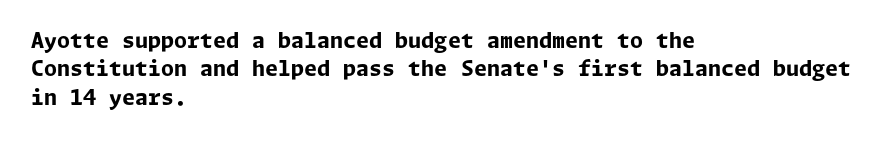
The image shows 21 px bold type, upright; set left-aligned, normal line spacing (1.35x), normal letter spacing, not underlined.
